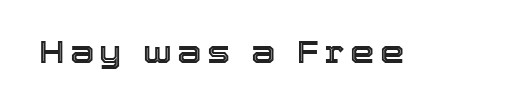
Lines of text with bare space underneath. A roman cut, with each character standing at attention. Here the designer chose a conventional face with non-uniform glyph widths.
